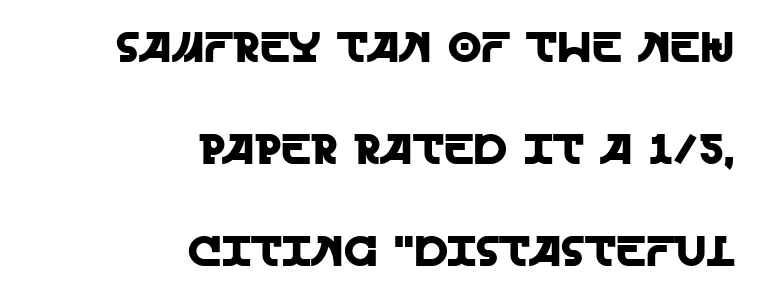
Classification — sans serif. Students, observe: this is what heavily led, spacious text looks like. Every row of glyphs terminates at an identical x-position on the right. Each letter keeps its own natural width here, so spacing adapts to shape. Spacing between characters is what you'd get straight out of the box. The specimen reads as upright at a glance.
